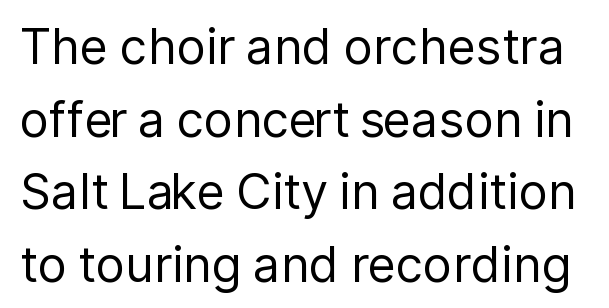
Q: Is the text bold? A: No.
Q: Is the text italic (slanted)? A: No, it is upright.
Q: Is the typeface a serif or a sans-serif typeface? A: Sans-serif.
Q: Is the text underlined? A: No.
Q: Is the spacing between letters normal or unusually wide? A: Normal.
Q: Is the spacing between lines tight, normal or loose? A: Normal.
Q: Width (condensed, normal, or wide)? A: Normal.
Q: Stroke contrast? A: Low.
Q: x-height? A: Medium.
Q: Monospaced? A: No.
